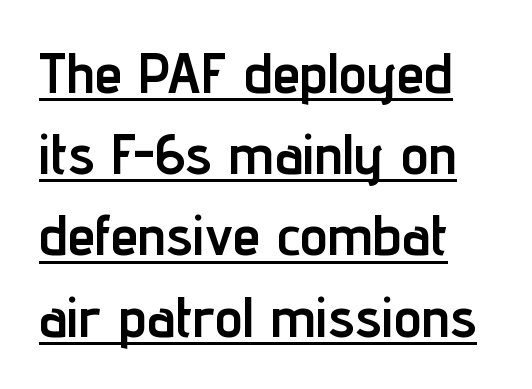
Every character sits straight up, as roman type does. You could not count columns in this text — the font is proportionally spaced. Standard letterfit; no display-style spreading of the glyphs. Nope, no serifs anywhere on these letters. These characters rest on top of a visible drawn line.
